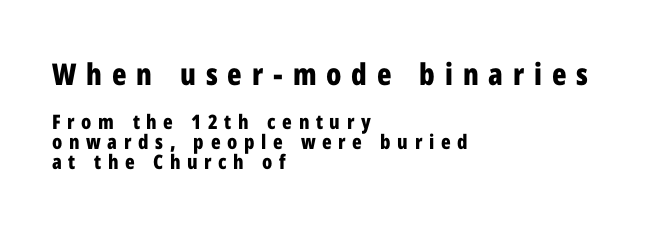
Alignment: flush left. Top chunk: large. Bottom chunk: small. The glyphs have the mass of a bold cut. When letters stand straight like this, we call the style roman or upright. Decoration check: the copy has no underline. Grotesque or geometric, the face here clearly has no serifs.
